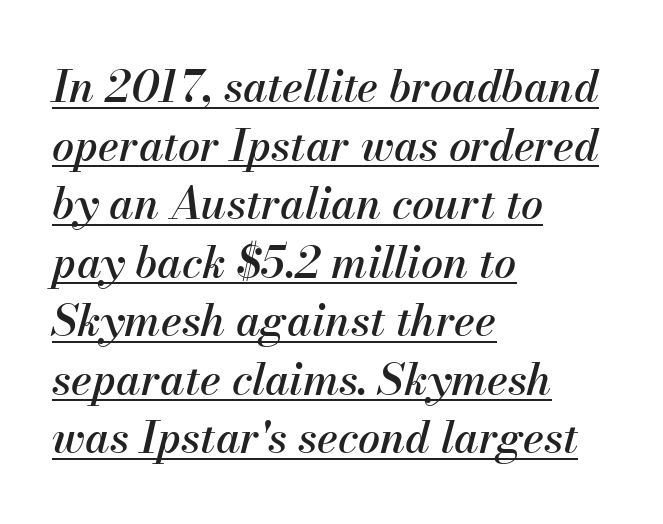
{"italic": "yes", "lean": "right", "slant_degrees": 13, "width": "normal", "stroke_contrast": "medium", "x_height": "small", "monospaced": "no", "underline": "yes", "align": "left", "line_spacing": "normal", "line_spacing_ratio": 1.33, "letter_spacing": "normal", "letter_spacing_em": 0.0, "glyph_px": 44}
